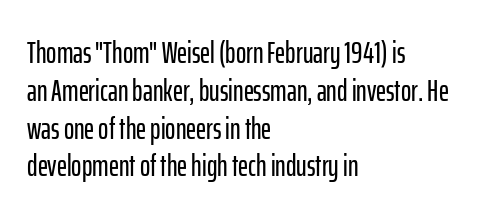
The horizontal fit of the characters is conventional and even. The paragraph shown leans on its left margin. Decoration check: the copy has no underline. Proportional: the letters do not fall into vertical columns. Letterform terminals end flat and unadorned throughout the passage. Ascenders rise straight up at ninety degrees.
